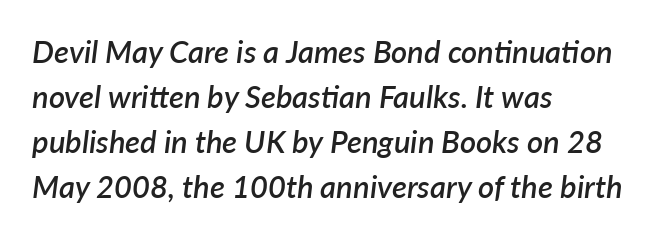
{"italic": "yes", "lean": "right", "slant_degrees": 7, "bold": "semi", "weight": "semibold", "width": "normal", "stroke_contrast": "low", "x_height": "medium", "monospaced": "no", "underline": "no", "align": "left", "line_spacing": "normal", "line_spacing_ratio": 1.45, "letter_spacing": "normal", "letter_spacing_em": 0.0, "glyph_px": 31}
